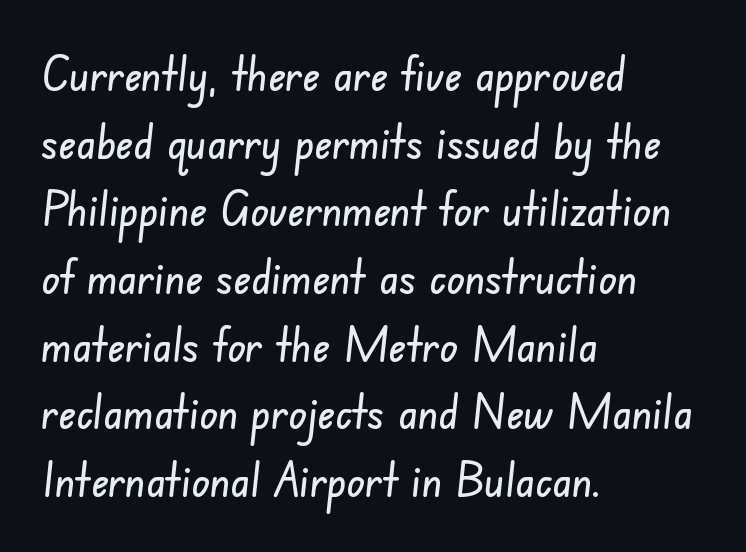
Q: Is the typeface a serif or a sans-serif typeface? A: Sans-serif.
Q: Is the text underlined? A: No.
Q: How is the paragraph aligned? A: Left-aligned.
Q: Is the spacing between letters normal or unusually wide? A: Normal.
Q: Is the spacing between lines tight, normal or loose? A: Normal.
Q: Width (condensed, normal, or wide)? A: Condensed.
Q: Stroke contrast? A: Low.
Q: x-height? A: Small.
Q: Monospaced? A: No.
